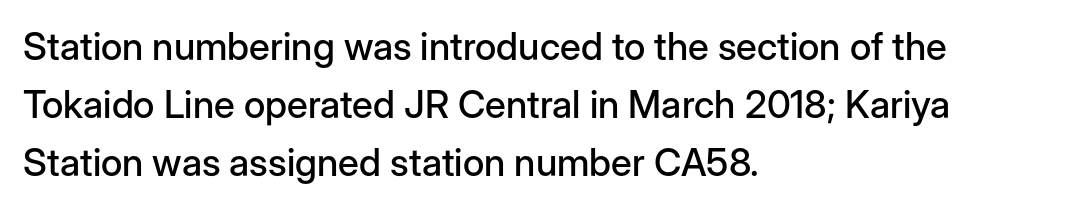
{"serif": "no", "italic": "no", "width": "normal", "stroke_contrast": "low", "x_height": "medium", "monospaced": "no", "underline": "no", "align": "left", "line_spacing": "normal", "line_spacing_ratio": 1.52, "letter_spacing": "normal", "letter_spacing_em": 0.0, "glyph_px": 38}
